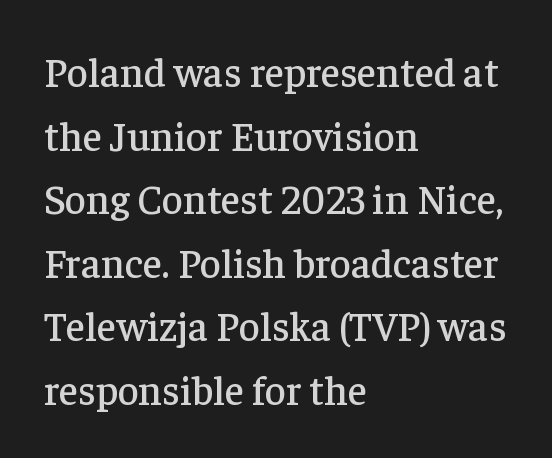
{"serif": "yes", "italic": "no", "width": "normal", "stroke_contrast": "low", "x_height": "medium", "monospaced": "no", "underline": "no", "align": "left", "line_spacing": "normal", "line_spacing_ratio": 1.55, "letter_spacing": "normal", "letter_spacing_em": 0.0, "glyph_px": 41}
